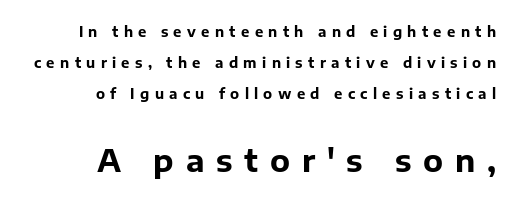
The image shows 31 px bold sans-serif type, upright; set right-aligned, loose line spacing (2.21x), unusually wide letter spacing (+0.38 em), not underlined; the second (bottom) block is 2.21x larger; low stroke contrast and a medium x-height.
